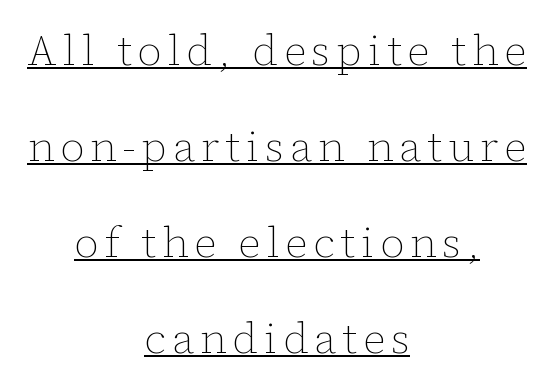
{"italic": "no", "bold": "no", "weight": "thin", "width": "normal", "stroke_contrast": "low", "x_height": "medium", "monospaced": "no", "underline": "yes", "align": "center", "line_spacing": "loose", "line_spacing_ratio": 2.23, "glyph_px": 43}
